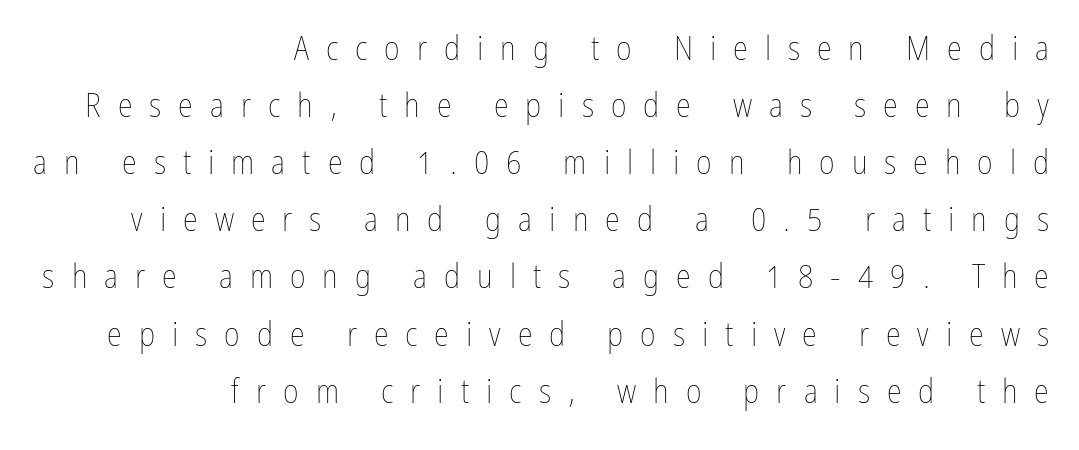
{"italic": "no", "bold": "no", "weight": "thin", "width": "condensed", "stroke_contrast": "low", "x_height": "medium", "monospaced": "no", "underline": "no", "align": "right", "line_spacing": "normal", "line_spacing_ratio": 1.68, "letter_spacing": "wide", "letter_spacing_em": 0.5, "glyph_px": 34}
